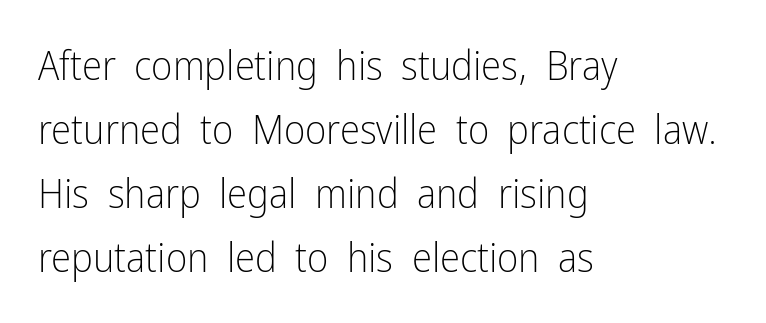
{"serif": "no", "italic": "no", "bold": "no", "weight": "light", "width": "condensed", "stroke_contrast": "low", "x_height": "medium", "monospaced": "no", "underline": "no", "align": "left", "line_spacing": "normal", "line_spacing_ratio": 1.56, "letter_spacing": "normal", "letter_spacing_em": 0.0, "glyph_px": 41}
